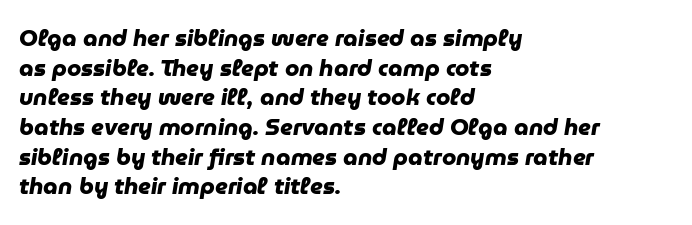
Q: Is the text bold? A: Yes.
Q: Is the text underlined? A: No.
Q: How is the paragraph aligned? A: Left-aligned.
Q: Is the spacing between letters normal or unusually wide? A: Normal.
Q: Is the spacing between lines tight, normal or loose? A: Normal.
